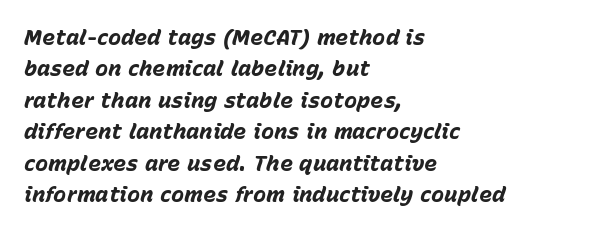
{"italic": "yes", "lean": "right", "slant_degrees": 15, "bold": "yes", "underline": "no", "align": "left", "line_spacing": "normal", "line_spacing_ratio": 1.43, "letter_spacing": "normal", "letter_spacing_em": 0.0, "glyph_px": 22}
